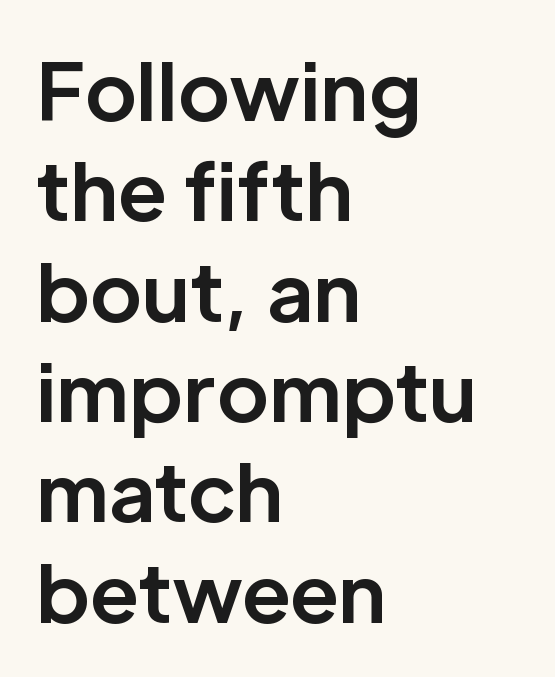
{"serif": "no", "italic": "no", "bold": "yes", "weight": "bold", "width": "normal", "stroke_contrast": "low", "x_height": "medium", "monospaced": "no", "underline": "no", "align": "left", "line_spacing": "normal", "line_spacing_ratio": 1.27, "letter_spacing": "normal", "letter_spacing_em": 0.0, "glyph_px": 79}
